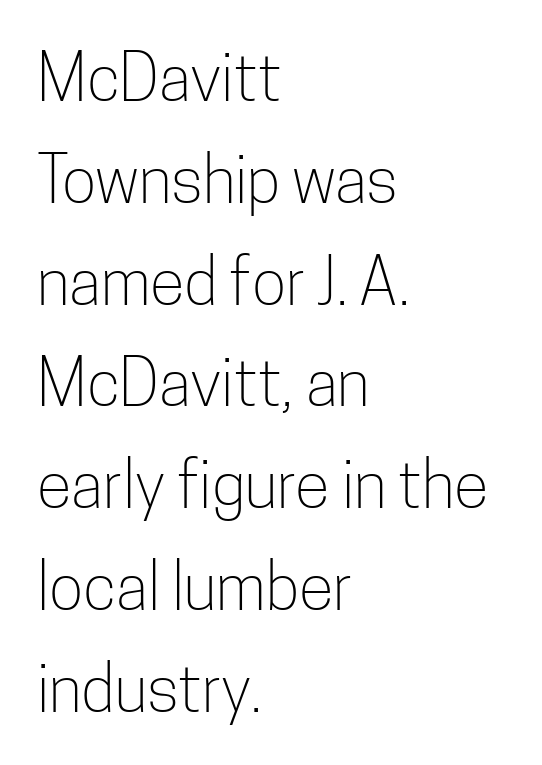
The image shows 64 px light, condensed sans-serif type, upright; set left-aligned, normal line spacing (1.59x), normal letter spacing, not underlined; low stroke contrast and a medium x-height.
